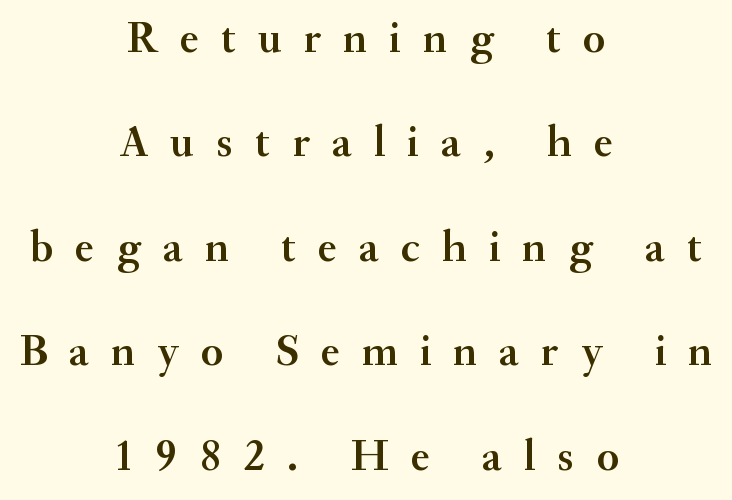
Is this a fixed-width face? No — the glyphs have proportional, varying widths. Just letters on the line, the space beneath them empty. A serif font was chosen for this passage. Whoever set this chose breathing room over compactness in the vertical rhythm.
